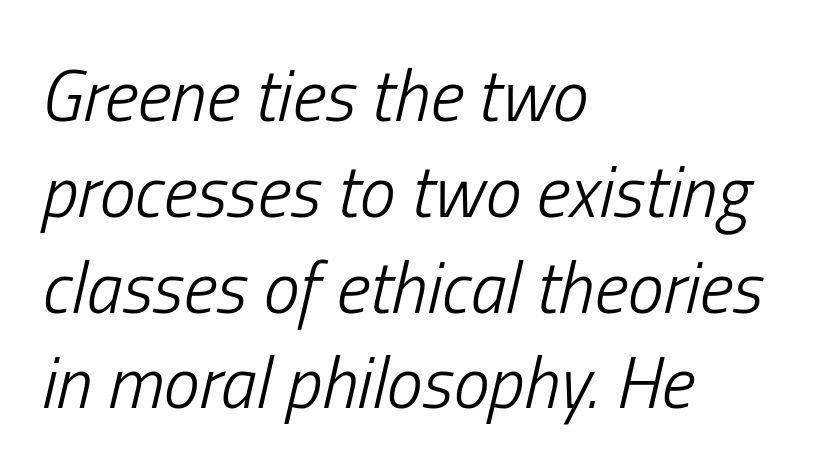
Q: Is the text bold? A: No.
Q: Is the text italic (slanted)? A: Yes, it leans right by about 13 degrees.
Q: Is the text underlined? A: No.
Q: How is the paragraph aligned? A: Left-aligned.
Q: Is the spacing between letters normal or unusually wide? A: Normal.
Q: Is the spacing between lines tight, normal or loose? A: Normal.
Q: Width (condensed, normal, or wide)? A: Condensed.
Q: Stroke contrast? A: Low.
Q: x-height? A: Medium.
Q: Monospaced? A: No.
